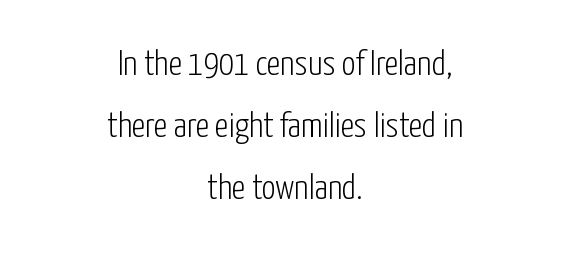
{"serif": "no", "italic": "no", "bold": "no", "weight": "light", "width": "condensed", "stroke_contrast": "low", "x_height": "medium", "monospaced": "no", "underline": "no", "align": "center", "line_spacing_ratio": 1.77, "letter_spacing": "normal", "letter_spacing_em": 0.0, "glyph_px": 35}
